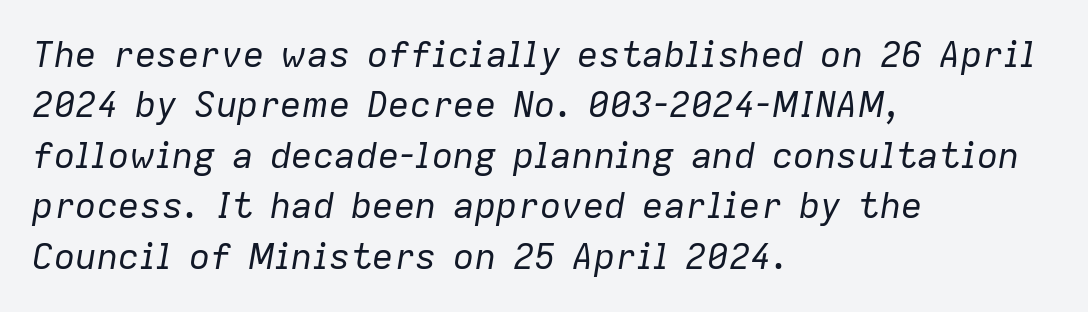
Q: Is the text bold? A: No.
Q: Is the text italic (slanted)? A: Yes, it leans right by about 9 degrees.
Q: Is the text underlined? A: No.
Q: How is the paragraph aligned? A: Left-aligned.
Q: Is the spacing between letters normal or unusually wide? A: Normal.
Q: Is the spacing between lines tight, normal or loose? A: Normal.
Q: Width (condensed, normal, or wide)? A: Normal.
Q: Stroke contrast? A: Low.
Q: x-height? A: Medium.
Q: Monospaced? A: No.
